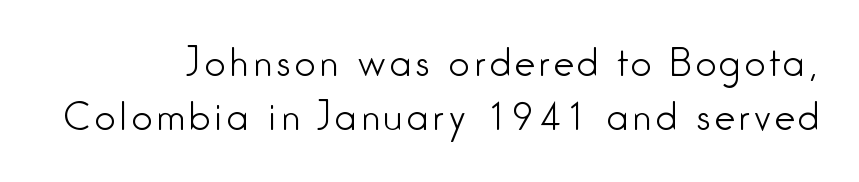
{"serif": "no", "italic": "no", "bold": "no", "weight": "light", "width": "condensed", "stroke_contrast": "low", "x_height": "medium", "monospaced": "no", "underline": "no", "align": "right", "line_spacing": "normal", "line_spacing_ratio": 1.51, "glyph_px": 36}
